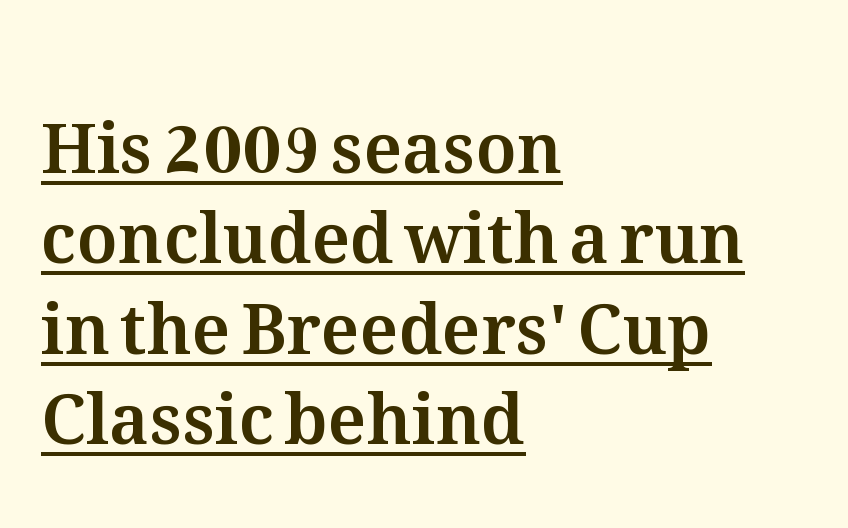
Students, observe the line beneath the letters — that is underlining. The typography opts for an upright posture over an oblique one. What's the leading like? Ordinary, nothing unusual. Letter spacing: default. Do the characters align in a grid? No, the font is proportional.
